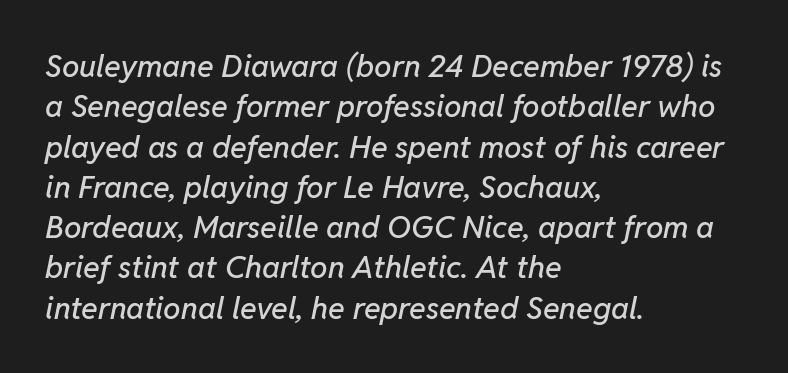
The letters sit at their default tracking, neither squeezed nor spread. Notice how the stems are inclined rather than vertical — that's the hallmark of italics. Do the characters align in a grid? No, the font is proportional. Normally led — the rows are evenly, conventionally spaced. The string is rendered with underlining switched off. Visually the block forms a straight wall on the left and a jagged coastline on the right.
